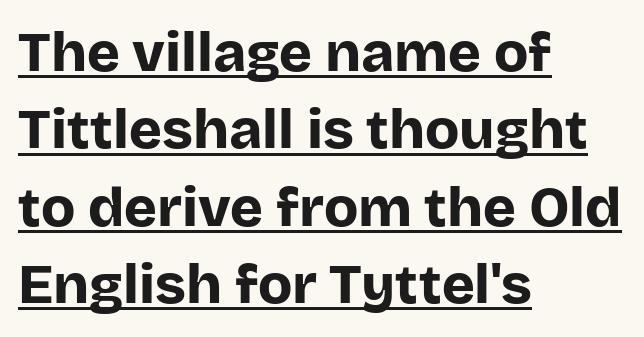
Q: Is the text bold? A: Yes.
Q: Is the text italic (slanted)? A: No, it is upright.
Q: Is the typeface a serif or a sans-serif typeface? A: Sans-serif.
Q: Is the text underlined? A: Yes.
Q: How is the paragraph aligned? A: Left-aligned.
Q: Is the spacing between letters normal or unusually wide? A: Normal.
Q: Is the spacing between lines tight, normal or loose? A: Normal.
Q: Width (condensed, normal, or wide)? A: Normal.
Q: Stroke contrast? A: Low.
Q: x-height? A: Large.
Q: Monospaced? A: No.
